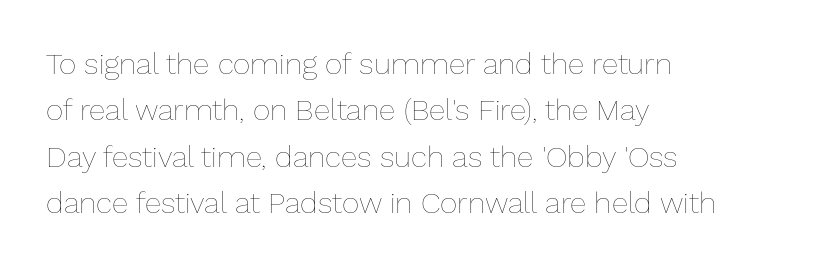
The image shows 30 px thin type, upright; set left-aligned, normal line spacing (1.55x), normal letter spacing, not underlined; low stroke contrast and a medium x-height.
